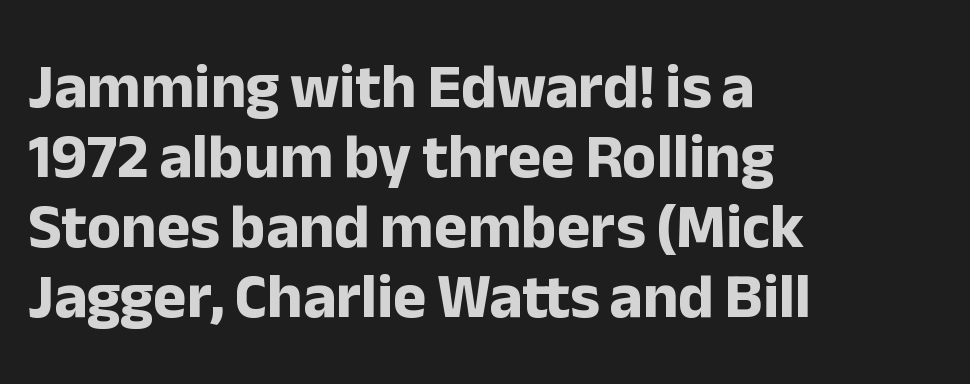
Q: Is the text bold? A: Yes.
Q: Is the text italic (slanted)? A: No, it is upright.
Q: Is the typeface a serif or a sans-serif typeface? A: Sans-serif.
Q: Is the text underlined? A: No.
Q: How is the paragraph aligned? A: Left-aligned.
Q: Is the spacing between letters normal or unusually wide? A: Normal.
Q: Is the spacing between lines tight, normal or loose? A: Tight.
Q: Width (condensed, normal, or wide)? A: Normal.
Q: Stroke contrast? A: Low.
Q: x-height? A: Medium.
Q: Monospaced? A: No.
